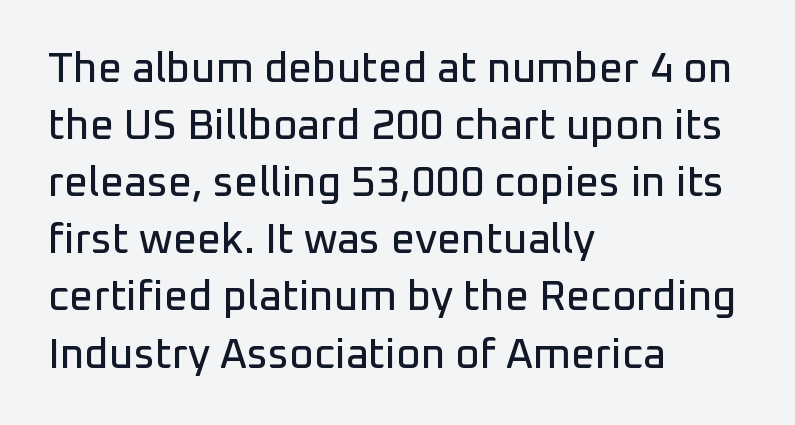
Compared with typical paragraphs, the rows here are spaced about the same. The letters carry no serifs — their stems end cleanly without finishing strokes. Spacing verdict: proportional, widths tailored to each character. The letters stand straight up with perfectly vertical stems. Letter spacing: default. The area under the type is left untouched.
